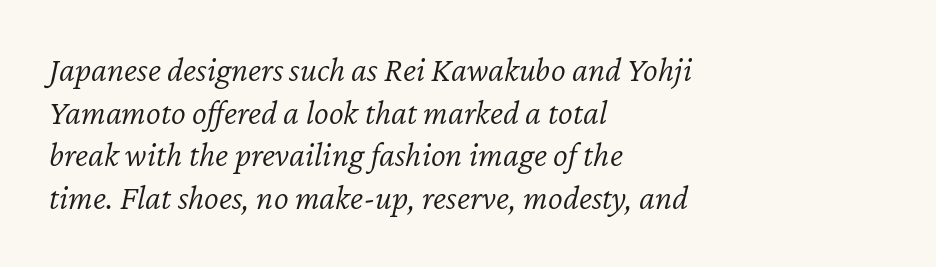
{"italic": "yes", "lean": "right", "slant_degrees": 12, "bold": "no", "weight": "light", "width": "normal", "stroke_contrast": "low", "x_height": "medium", "monospaced": "no", "underline": "no", "align": "left", "line_spacing_ratio": 1.22, "letter_spacing": "normal", "letter_spacing_em": 0.0, "glyph_px": 35}
